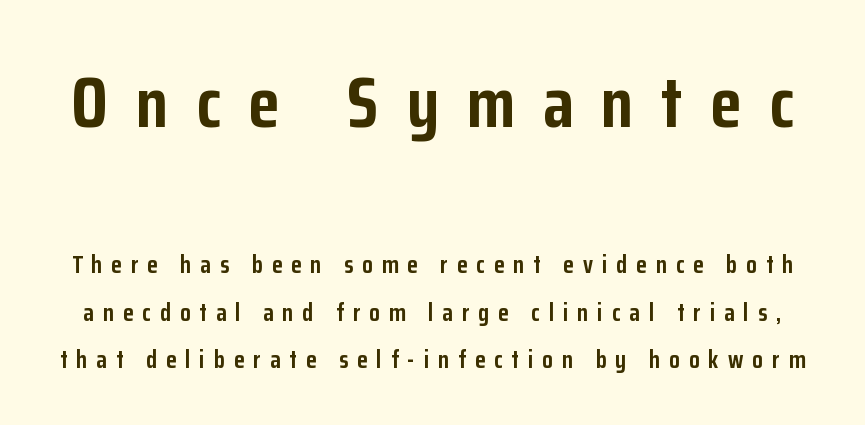
Q: Is the text bold? A: Yes.
Q: Is the text italic (slanted)? A: No, it is upright.
Q: Is the typeface a serif or a sans-serif typeface? A: Sans-serif.
Q: Is the text underlined? A: No.
Q: Is the spacing between letters normal or unusually wide? A: Unusually wide.
Q: Is the spacing between lines tight, normal or loose? A: Loose.
Q: Which block of text is set in a larger size, the first (top) or the second (bottom)? A: The first (top) one.
Q: Width (condensed, normal, or wide)? A: Condensed.
Q: Stroke contrast? A: Low.
Q: x-height? A: Medium.
Q: Monospaced? A: No.
